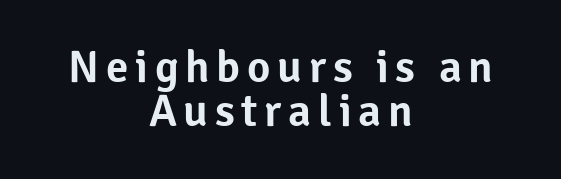
Words float on clear page, feet unadorned. The typesetter chose a symmetrical, centered arrangement here. Each letter keeps its own natural width here, so spacing adapts to shape. A typesetter would call this leading minimal, almost set solid. The typeface chosen for these lines omits serifs.
